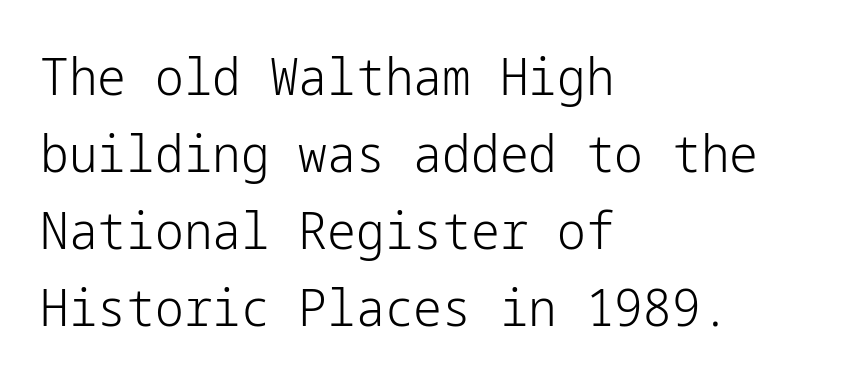
Q: Is the text bold? A: No.
Q: Is the text italic (slanted)? A: No, it is upright.
Q: Is the typeface a serif or a sans-serif typeface? A: Sans-serif.
Q: Is the text underlined? A: No.
Q: How is the paragraph aligned? A: Left-aligned.
Q: Is the spacing between letters normal or unusually wide? A: Normal.
Q: Is the spacing between lines tight, normal or loose? A: Normal.
Q: Width (condensed, normal, or wide)? A: Normal.
Q: Stroke contrast? A: Low.
Q: x-height? A: Medium.
